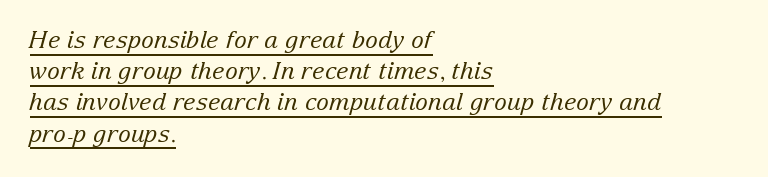
Q: Is the text bold? A: No.
Q: Is the text italic (slanted)? A: Yes, it leans right by about 15 degrees.
Q: Is the text underlined? A: Yes.
Q: How is the paragraph aligned? A: Left-aligned.
Q: Is the spacing between letters normal or unusually wide? A: Normal.
Q: Is the spacing between lines tight, normal or loose? A: Normal.
